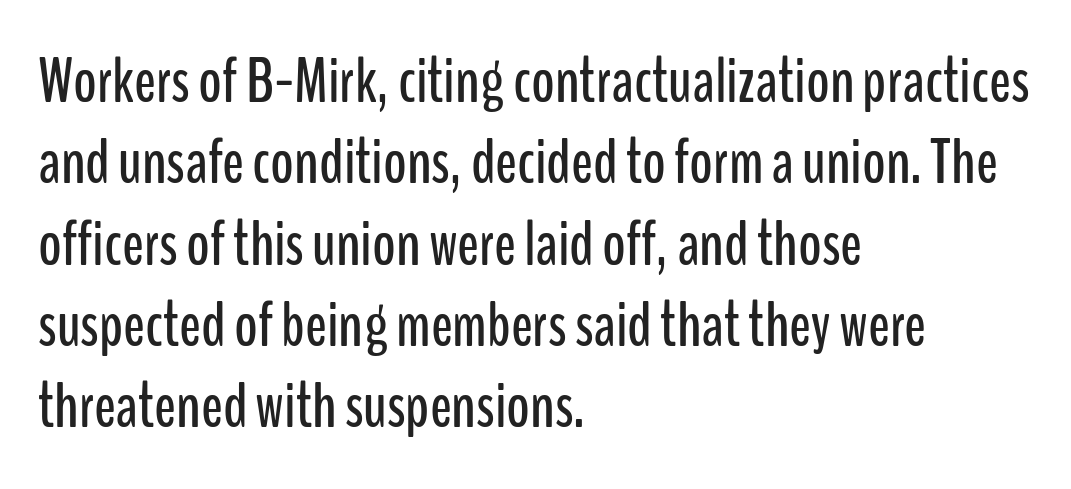
You could call the tracking neutral — neither tight nor loose. Normally led — the rows are evenly, conventionally spaced. The passage shown is typed in a proportional face where columns would drift. Unmarked baselines from the first word to the last.
